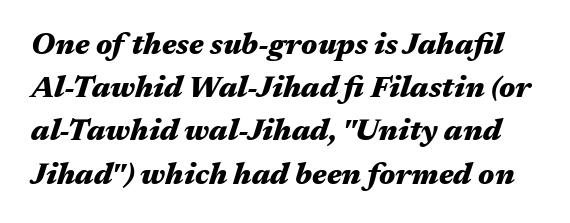
A typesetter would mark this as italic. The passage shown is emphatically bold. You could not count columns in this text — the font is proportionally spaced. Any mark beneath the type? The region is blank. A normal amount of white space separates one row of letters from the next. Honestly, the letter spacing is just normal — you wouldn't notice it.
